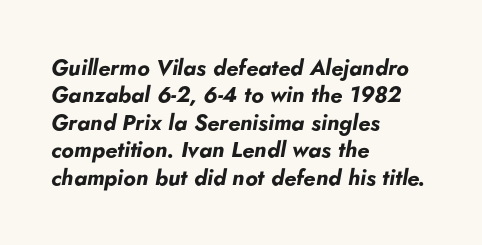
Q: Is the text bold? A: Yes.
Q: Is the text italic (slanted)? A: Yes, it leans right by about 5 degrees.
Q: Is the text underlined? A: No.
Q: How is the paragraph aligned? A: Left-aligned.
Q: Is the spacing between letters normal or unusually wide? A: Normal.
Q: Is the spacing between lines tight, normal or loose? A: Normal.
